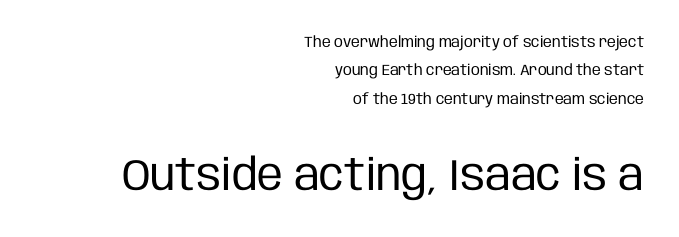
{"serif": "no", "italic": "no", "bold": "no", "weight": "regular", "width": "condensed", "stroke_contrast": "low", "x_height": "large", "monospaced": "no", "underline": "no", "align": "right", "line_spacing_ratio": 1.89, "letter_spacing": "normal", "letter_spacing_em": 0.0, "larger_block": "second", "size_ratio": 2.93, "glyph_px": 44}
